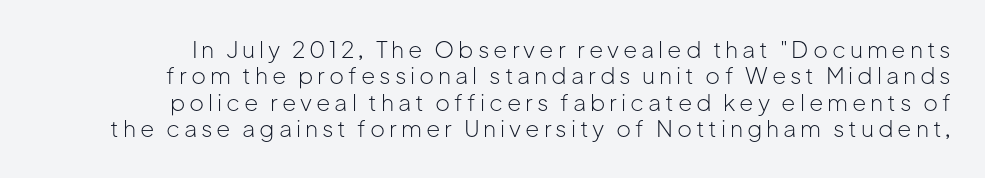
The image shows 23 px text type, upright; set tight line spacing (1.15x), not underlined.
